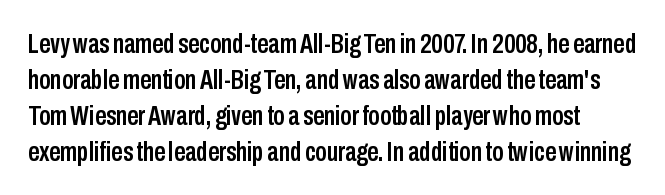
The image shows 28 px condensed sans-serif type, upright; set normal line spacing (1.28x), normal letter spacing, not underlined; low stroke contrast and a medium x-height.
